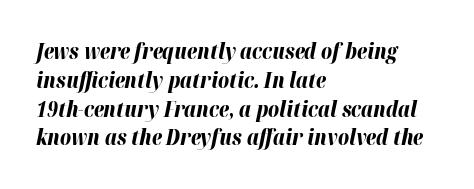
When letters slant like this, we call the style italic. In terms of letterspacing, this is plain default setting. The glyphs have the mass of a bold cut. Quick note: interline space is typical. Leftover space on each line is placed entirely after the last word.
